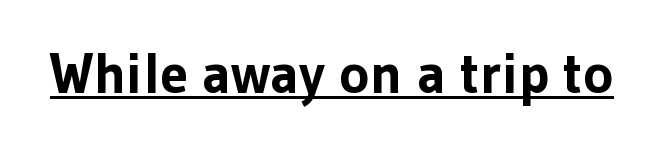
The image shows 57 px bold sans-serif type, upright; set normal letter spacing, underlined; low stroke contrast and a medium x-height.
